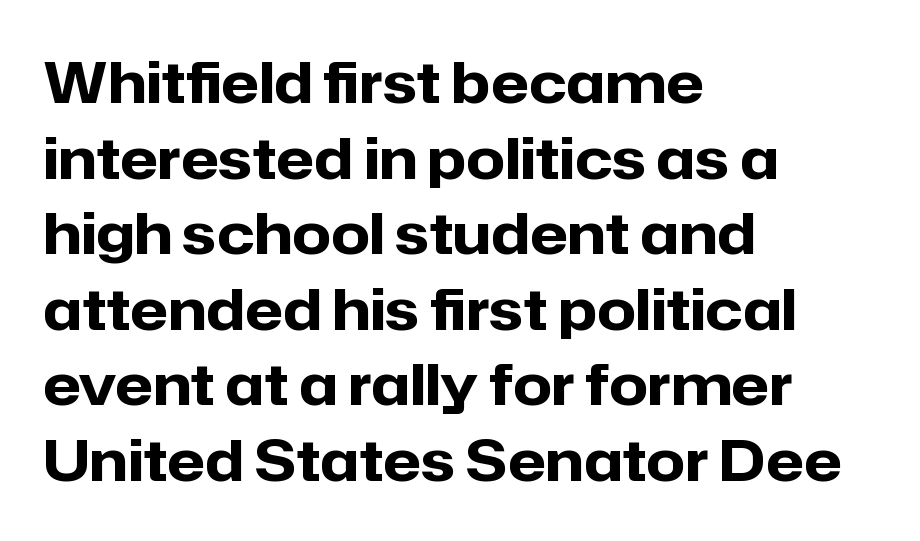
The image shows 56 px heavy sans-serif type, upright; set left-aligned, normal line spacing (1.35x), normal letter spacing, not underlined; low stroke contrast and a medium x-height.
